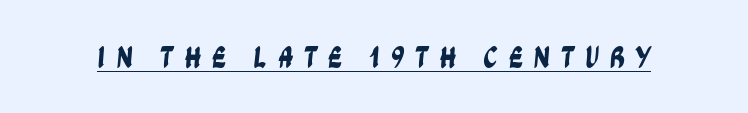
{"serif": "no", "width": "condensed", "stroke_contrast": "low", "x_height": "large", "monospaced": "no", "underline": "yes", "letter_spacing": "wide", "letter_spacing_em": 0.33, "glyph_px": 31}
